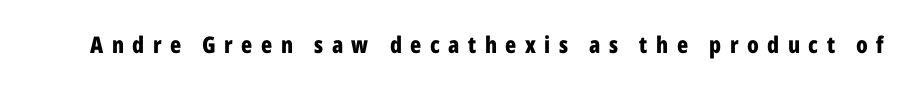
Tracking value appears strongly positive — letters spread wide. The type sits square on the baseline with zero lean. The baseline area is clear. Pretty heavy lettering here — definitely bold.
